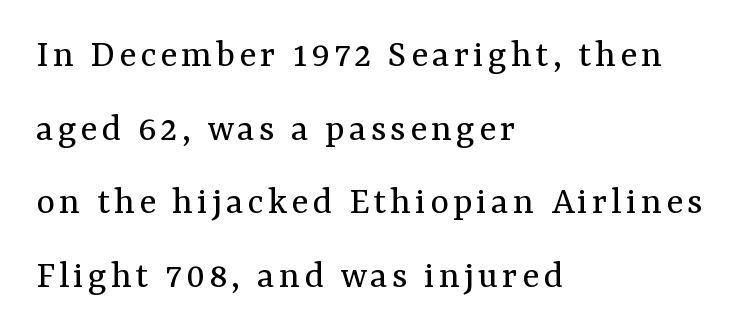
Q: Is the text bold? A: No.
Q: Is the text italic (slanted)? A: No, it is upright.
Q: Is the typeface a serif or a sans-serif typeface? A: Serif.
Q: Is the text underlined? A: No.
Q: How is the paragraph aligned? A: Left-aligned.
Q: Width (condensed, normal, or wide)? A: Normal.
Q: Stroke contrast? A: Medium.
Q: x-height? A: Medium.
Q: Monospaced? A: No.
